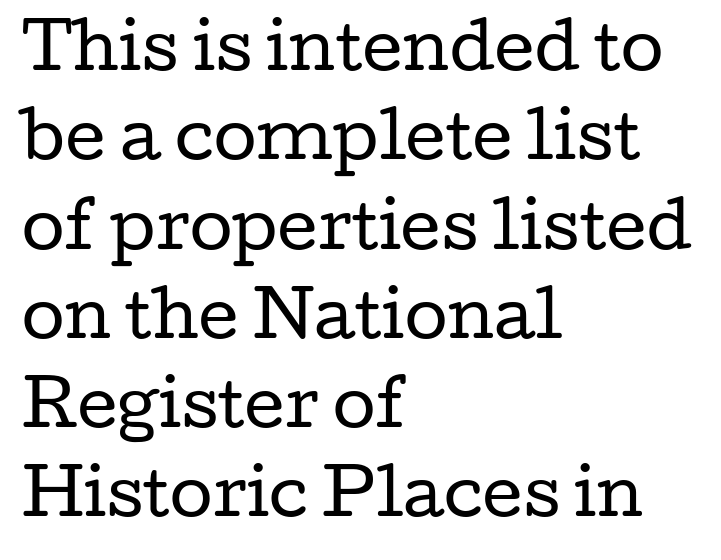
The image shows 62 px regular-weight, wide serif type, upright; set left-aligned, normal line spacing (1.44x), normal letter spacing, not underlined; low stroke contrast and a medium x-height.
